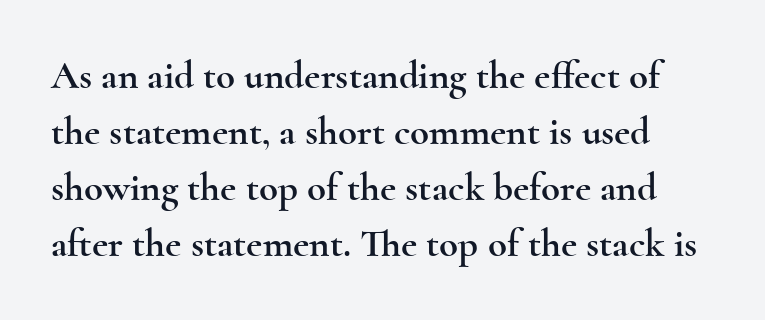
Quick note: interline space is typical. This is serif lettering, the kind often seen in printed books. These lines are rendered in a variable-pitch font. When letters stand straight like this, we call the style roman or upright.
